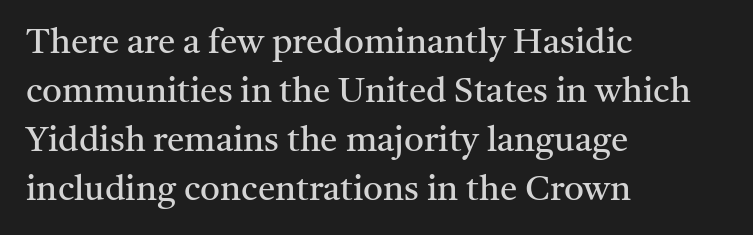
Caption: multi-line text, flush left, ragged right. Unlike italic type, these characters show no tilt at all. Does the type have serifs? Yes, each stem ends in a small foot. Beneath every word, the page is bare.
